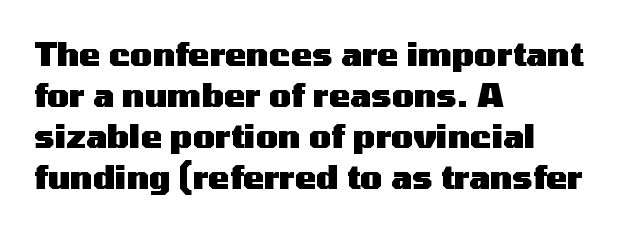
The image shows 32 px heavy, wide sans-serif type, upright; set left-aligned, normal line spacing (1.28x), normal letter spacing, not underlined; medium stroke contrast and a medium x-height.
